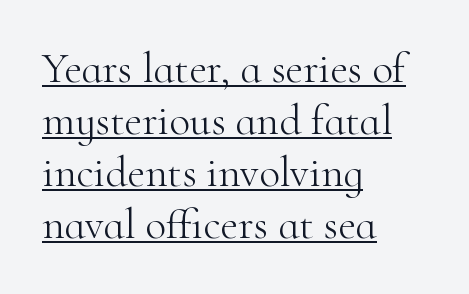
The image shows 43 px light serif type, upright; set left-aligned, line spacing 1.21x, normal letter spacing, underlined; high stroke contrast and a small x-height.
